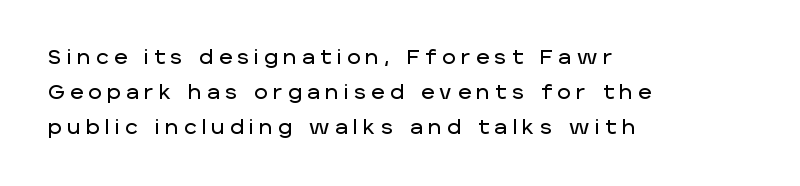
{"italic": "no", "underline": "no", "align": "left", "line_spacing_ratio": 1.75, "letter_spacing": "wide", "letter_spacing_em": 0.29, "glyph_px": 20}
